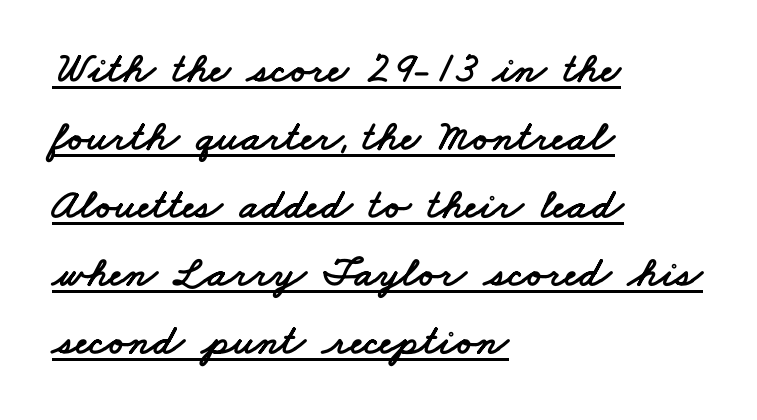
{"serif": "no", "width": "wide", "stroke_contrast": "low", "x_height": "small", "monospaced": "no", "underline": "yes", "align": "left", "line_spacing": "normal", "line_spacing_ratio": 1.58, "letter_spacing": "normal", "letter_spacing_em": 0.0, "glyph_px": 43}
